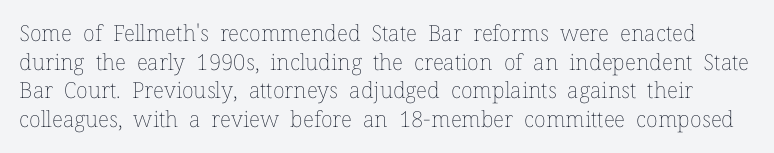
This rendering leaves character spacing at its baseline value. The axis of the letterforms is exactly vertical. Each stroke keeps to a modest, everyday thickness or less. Regular leading. Only glyphs here, with clear space below each row.
